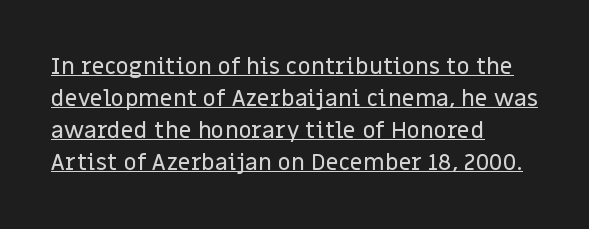
Summary of vertical rhythm: regular, with standard interline spacing. Compared with typical body copy, the letter spacing here is the same. Rendered with straight, roman letterforms. The rag falls on the right side of this text block.
